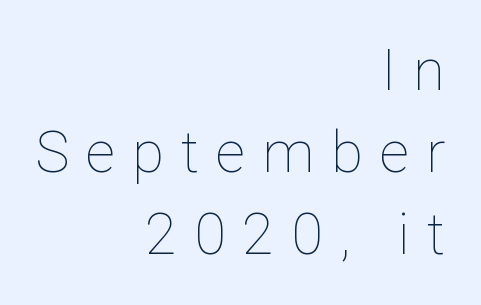
{"italic": "no", "bold": "no", "weight": "thin", "width": "normal", "stroke_contrast": "low", "x_height": "medium", "monospaced": "no", "underline": "no", "align": "right", "line_spacing": "normal", "line_spacing_ratio": 1.41, "letter_spacing": "wide", "letter_spacing_em": 0.29, "glyph_px": 58}
